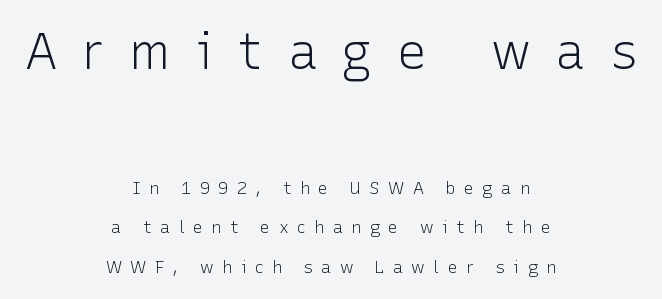
The image shows 50 px light sans-serif type, upright; set centered, loose line spacing (2.32x), unusually wide letter spacing (+0.49 em), not underlined; the first (top) block is 2.94x larger; low stroke contrast and a medium x-height.
